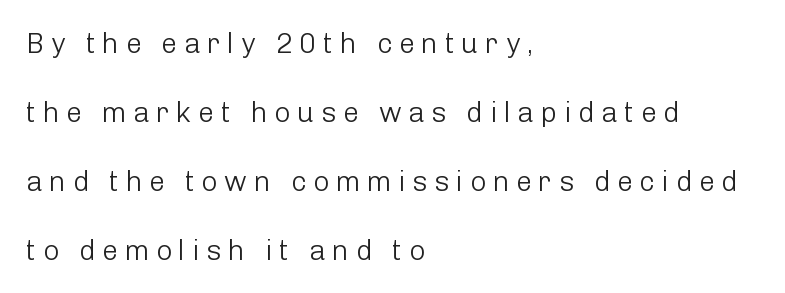
The image shows 28 px light sans-serif type, upright; set left-aligned, loose line spacing (2.46x), unusually wide letter spacing (+0.24 em), not underlined; low stroke contrast and a medium x-height.
